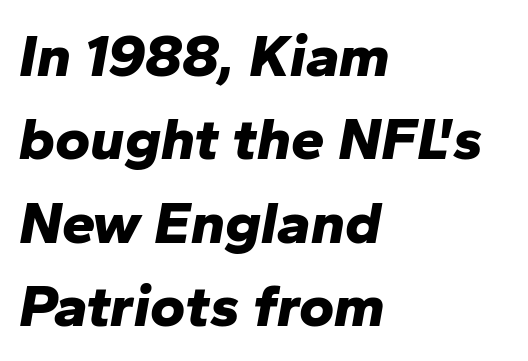
The image shows 60 px bold type, italic (leaning right); set left-aligned, normal line spacing (1.39x), normal letter spacing, not underlined; low stroke contrast and a medium x-height.
